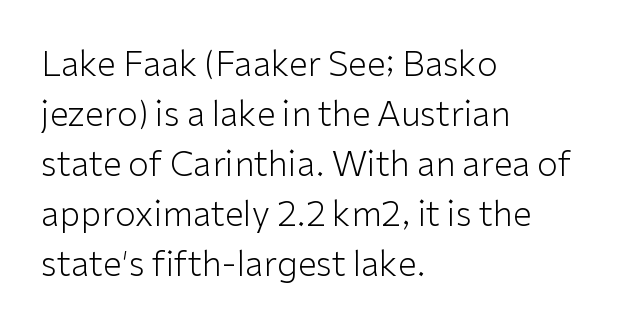
{"serif": "no", "italic": "no", "bold": "no", "weight": "light", "width": "normal", "stroke_contrast": "low", "x_height": "medium", "monospaced": "no", "underline": "no", "align": "left", "line_spacing": "normal", "line_spacing_ratio": 1.47, "letter_spacing": "normal", "letter_spacing_em": 0.0, "glyph_px": 34}
